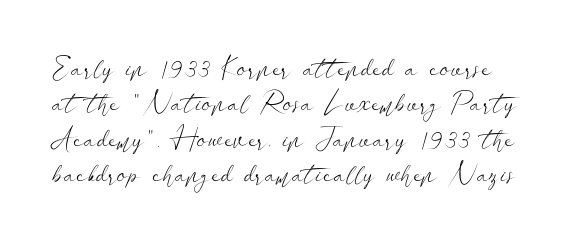
{"serif": "no", "bold": "no", "weight": "light", "width": "wide", "stroke_contrast": "low", "x_height": "small", "monospaced": "no", "underline": "no", "line_spacing": "normal", "line_spacing_ratio": 1.26, "letter_spacing": "normal", "letter_spacing_em": 0.0, "glyph_px": 28}
